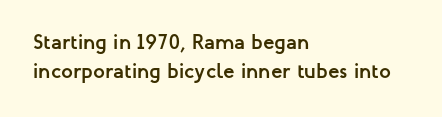
Q: Is the text bold? A: Yes.
Q: Is the text italic (slanted)? A: No, it is upright.
Q: Is the text underlined? A: No.
Q: How is the paragraph aligned? A: Left-aligned.
Q: Is the spacing between letters normal or unusually wide? A: Normal.
Q: Is the spacing between lines tight, normal or loose? A: Normal.
